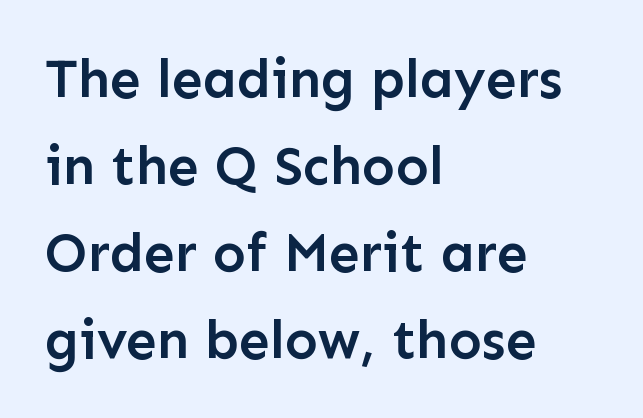
Q: Is the text bold? A: Semi-bold.
Q: Is the text italic (slanted)? A: No, it is upright.
Q: Is the typeface a serif or a sans-serif typeface? A: Sans-serif.
Q: Is the text underlined? A: No.
Q: How is the paragraph aligned? A: Left-aligned.
Q: Is the spacing between letters normal or unusually wide? A: Normal.
Q: Is the spacing between lines tight, normal or loose? A: Normal.
Q: Width (condensed, normal, or wide)? A: Normal.
Q: Stroke contrast? A: Low.
Q: x-height? A: Medium.
Q: Monospaced? A: No.
